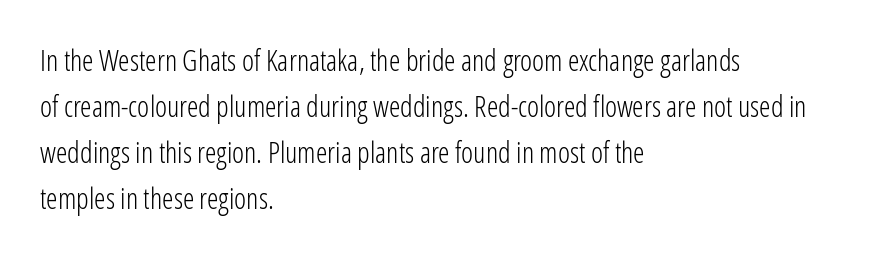
The lettering holds an erect, upright posture throughout. Has an underline been added? It has not. The type family on display is of the sans-serif kind. Caption: multi-line text, flush left, ragged right. Proportional: the letters do not fall into vertical columns.
